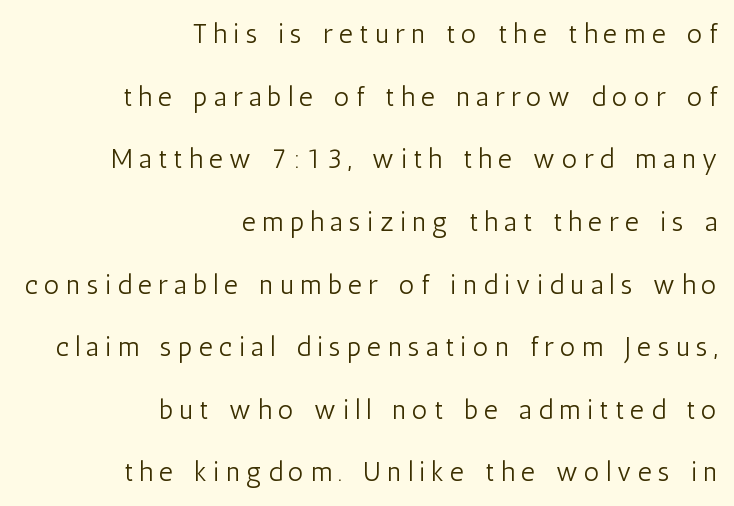
The image shows 27 px text type, upright; set right-aligned, loose line spacing (2.32x), unusually wide letter spacing (+0.24 em), not underlined.
